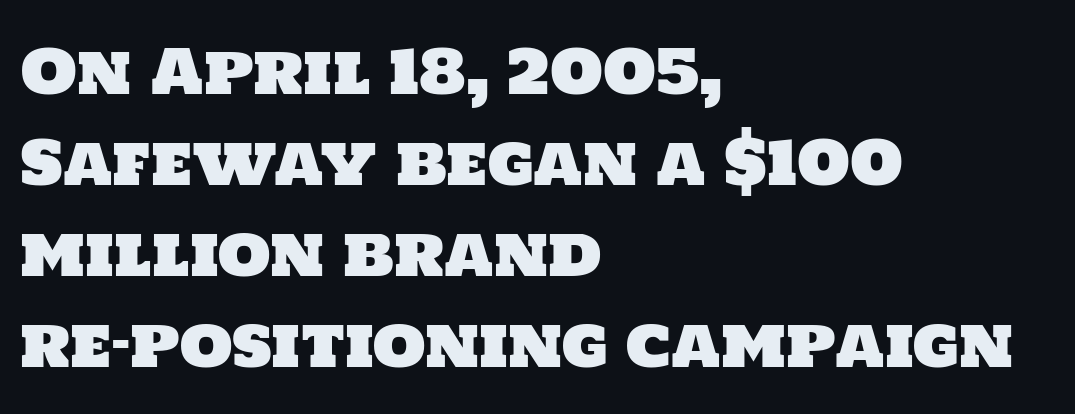
Nope, no serifs anywhere on these letters. Lines of text with bare space underneath. These lines are set flush left with a ragged right edge. Baseline-to-baseline distance is the conventional proportion of letter height.
